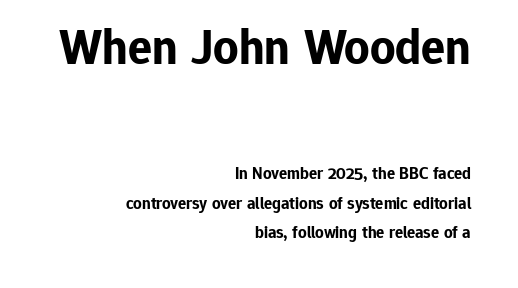
Q: Is the text bold? A: Yes.
Q: Is the text italic (slanted)? A: No, it is upright.
Q: Is the typeface a serif or a sans-serif typeface? A: Sans-serif.
Q: Is the text underlined? A: No.
Q: How is the paragraph aligned? A: Right-aligned.
Q: Is the spacing between letters normal or unusually wide? A: Normal.
Q: Which block of text is set in a larger size, the first (top) or the second (bottom)? A: The first (top) one.
Q: Width (condensed, normal, or wide)? A: Normal.
Q: Stroke contrast? A: Low.
Q: x-height? A: Medium.
Q: Monospaced? A: No.
